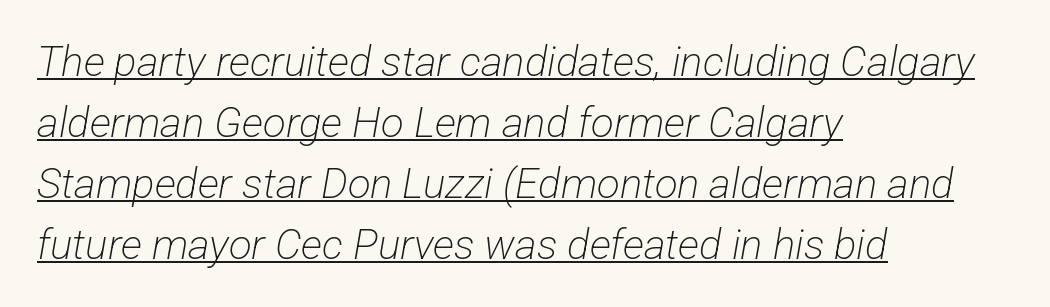
A typesetter would call this proportional, since set widths differ per character. This sample keeps an unexceptional amount of space between lines. Look at the bottom of the vertical strokes: they stop flat, with no serifs. Short note: letters normally spaced. The strokes carry an ordinary text weight at most.
